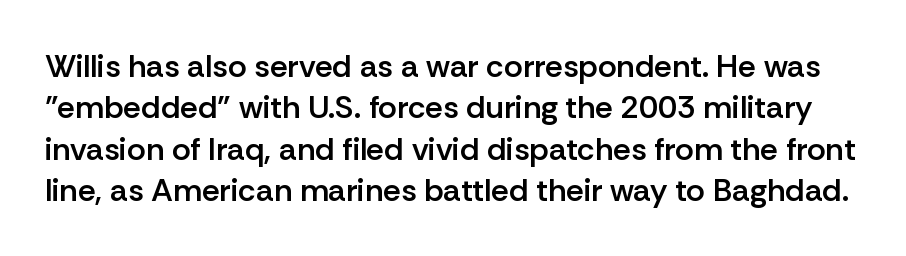
Every stem runs plumb, perpendicular to the baseline. Character widths vary here, with narrow letters taking less room than wide ones. Baseline-to-baseline distance is the conventional proportion of letter height. Typographic density is moderately raised because the face is semibold. The foot of each line stays bare and open.
